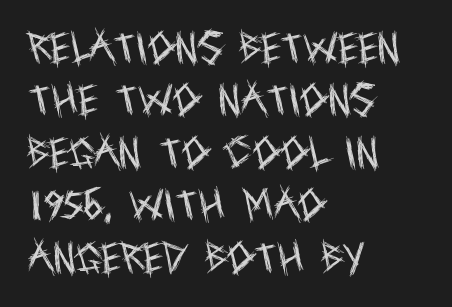
The image shows 35 px regular-weight, condensed sans-serif type, upright; set left-aligned, normal line spacing (1.5x), normal letter spacing, not underlined; a large x-height.
